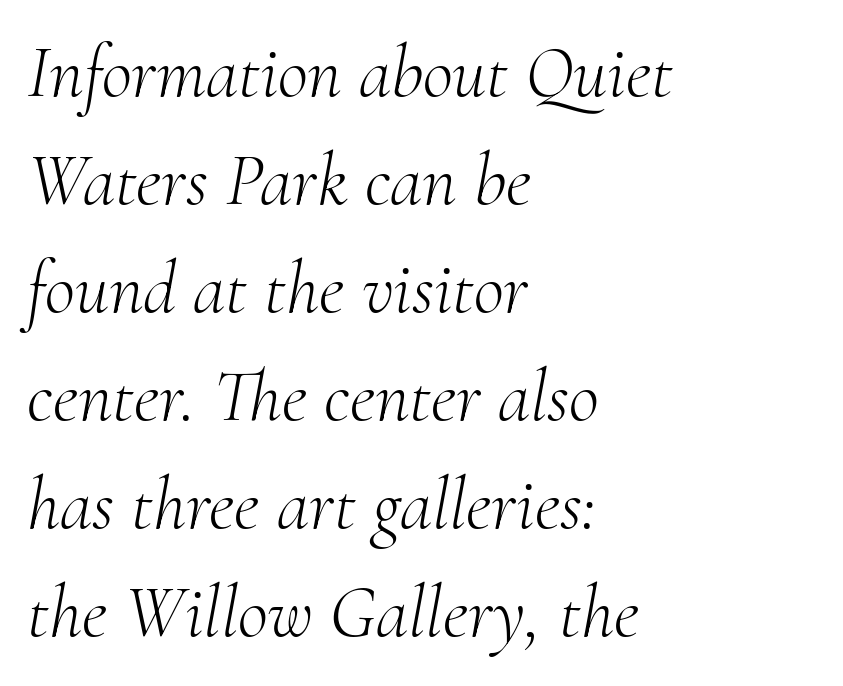
{"serif": "yes", "italic": "yes", "lean": "right", "slant_degrees": 10, "bold": "no", "weight": "light", "width": "normal", "stroke_contrast": "medium", "x_height": "small", "monospaced": "no", "underline": "no", "align": "left", "line_spacing": "normal", "line_spacing_ratio": 1.46, "letter_spacing": "normal", "letter_spacing_em": 0.0, "glyph_px": 74}
